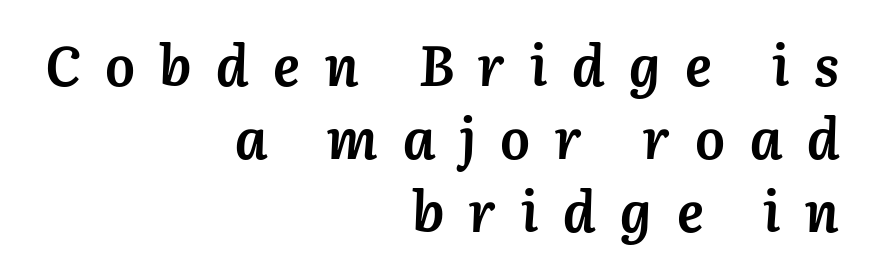
Q: Is the text bold? A: Yes.
Q: Is the text italic (slanted)? A: Yes, it leans right by about 3 degrees.
Q: Is the text underlined? A: No.
Q: How is the paragraph aligned? A: Right-aligned.
Q: Is the spacing between letters normal or unusually wide? A: Unusually wide.
Q: Is the spacing between lines tight, normal or loose? A: Normal.
Q: Width (condensed, normal, or wide)? A: Normal.
Q: Stroke contrast? A: Medium.
Q: x-height? A: Medium.
Q: Monospaced? A: No.
